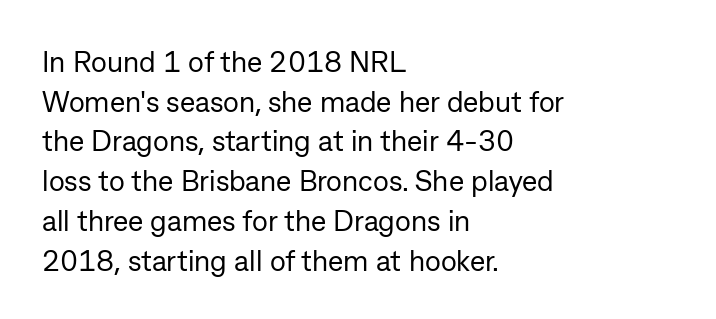
The image shows 29 px regular-weight sans-serif type, upright; set left-aligned, normal line spacing (1.37x), normal letter spacing, not underlined; low stroke contrast and a medium x-height.
